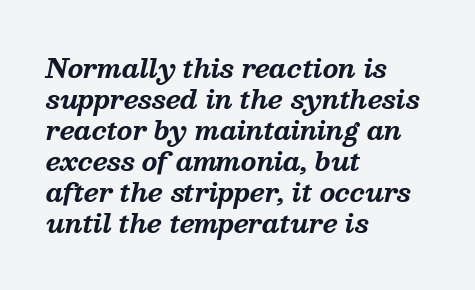
Every row of glyphs begins at an identical x-position on the left. Is the letter spacing exaggerated? No — it looks like the ordinary default. Anything drawn beneath the words? Only blank space. Posture: slanted.
